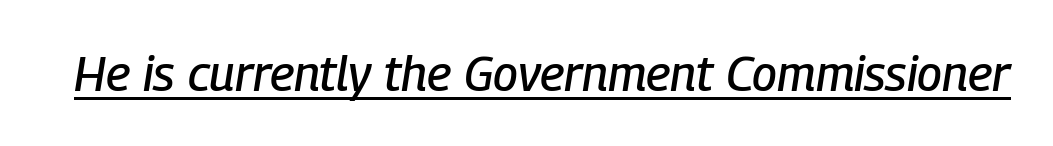
Q: Is the text italic (slanted)? A: Yes, it leans right by about 9 degrees.
Q: Is the text underlined? A: Yes.
Q: Is the spacing between letters normal or unusually wide? A: Normal.
Q: Width (condensed, normal, or wide)? A: Condensed.
Q: Stroke contrast? A: Low.
Q: x-height? A: Medium.
Q: Monospaced? A: No.
